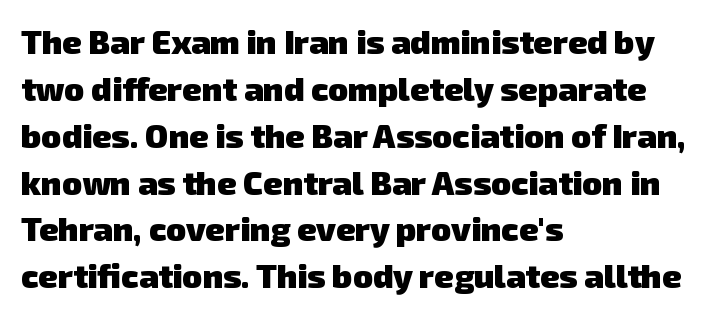
Words float on clear page, feet unadorned. Notice how descenders clear the ascenders below comfortably — that's standard leading. Layout note: lines flush left. Is the letter spacing exaggerated? No — it looks like the ordinary default. Note the varied advance widths — an 'i' is clearly narrower than an 'm'.
